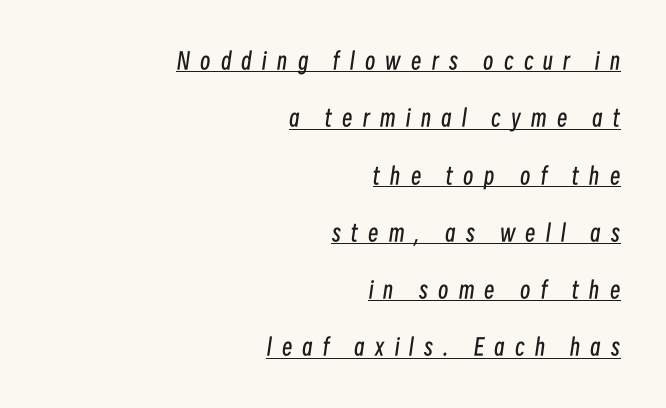
Q: Is the text bold? A: No.
Q: Is the text italic (slanted)? A: Yes, it leans right by about 8 degrees.
Q: Is the text underlined? A: Yes.
Q: How is the paragraph aligned? A: Right-aligned.
Q: Is the spacing between letters normal or unusually wide? A: Unusually wide.
Q: Is the spacing between lines tight, normal or loose? A: Loose.
